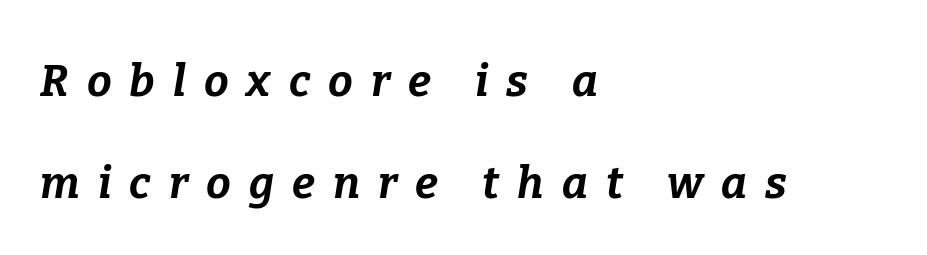
Each new line begins a long way beneath the previous one. This sample uses expanded letter spacing, leaving extra air between glyphs. Do the characters align in a grid? No, the font is proportional. Layout note: lines flush left. Designer's note — italics engaged. Descenders hang freely into open space.
